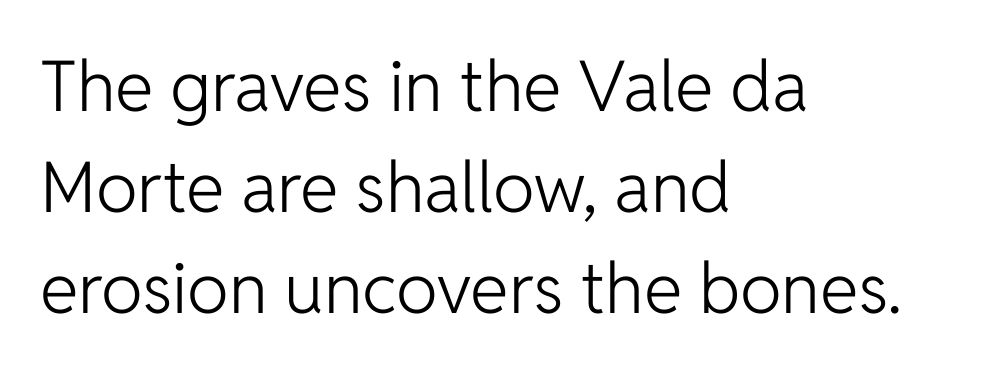
The image shows 70 px light sans-serif type, upright; set left-aligned, normal line spacing (1.44x), normal letter spacing, not underlined; low stroke contrast and a medium x-height.
